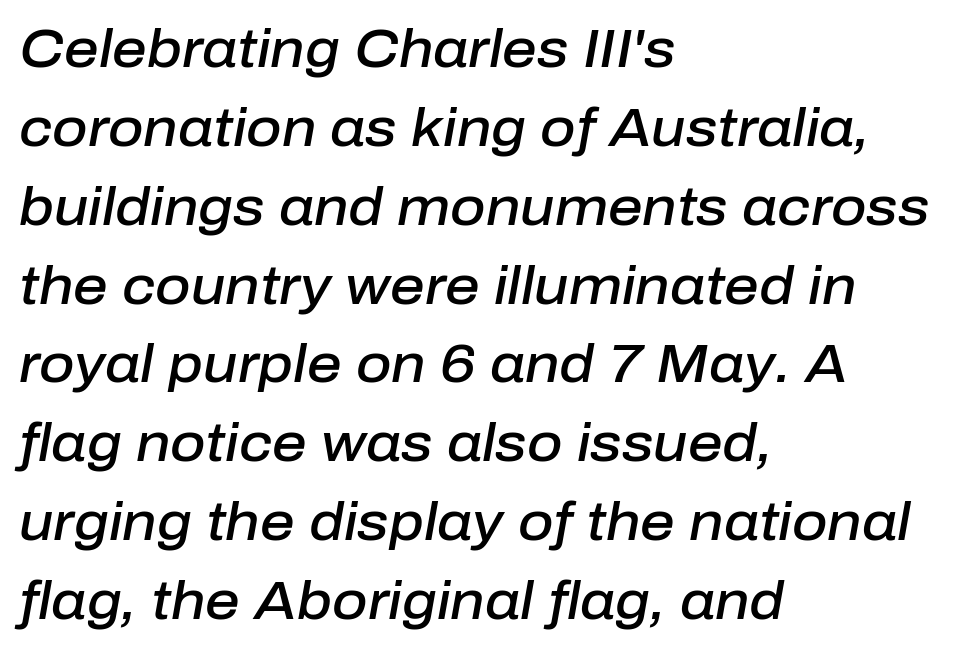
The image shows 54 px semibold type, italic (leaning right); set left-aligned, normal line spacing (1.46x), normal letter spacing, not underlined; low stroke contrast and a medium x-height.
